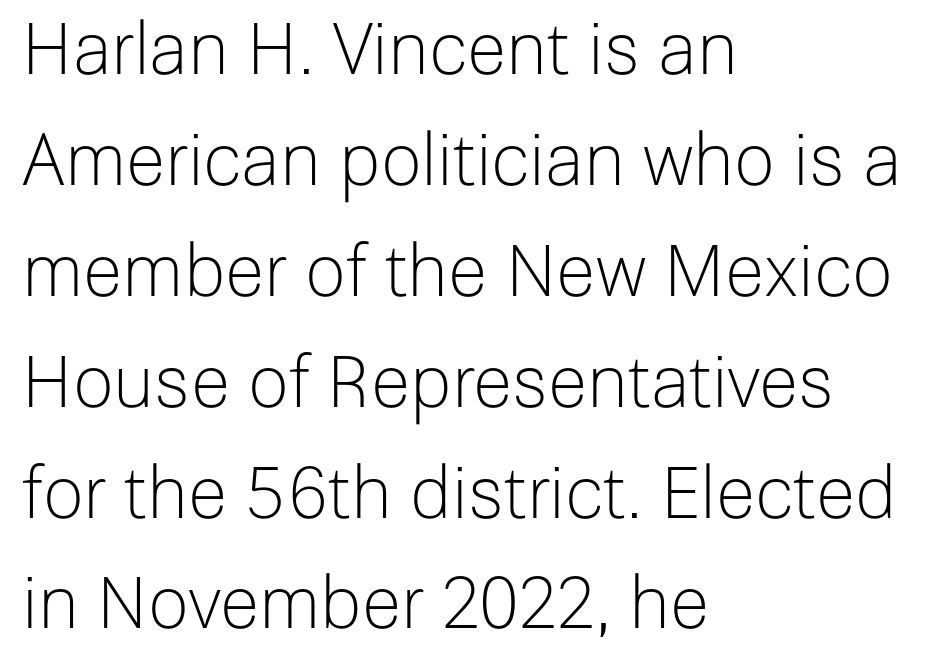
{"serif": "no", "italic": "no", "bold": "no", "weight": "light", "width": "normal", "stroke_contrast": "low", "x_height": "medium", "monospaced": "no", "underline": "no", "align": "left", "line_spacing": "normal", "line_spacing_ratio": 1.54, "letter_spacing": "normal", "letter_spacing_em": 0.0, "glyph_px": 72}
